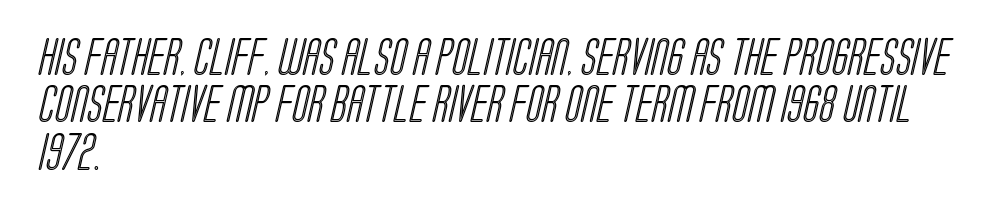
Q: Is the text underlined? A: No.
Q: How is the paragraph aligned? A: Left-aligned.
Q: Is the spacing between letters normal or unusually wide? A: Normal.
Q: Is the spacing between lines tight, normal or loose? A: Normal.
Q: Width (condensed, normal, or wide)? A: Condensed.
Q: x-height? A: Large.
Q: Monospaced? A: No.
